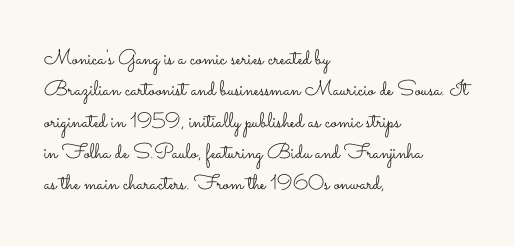
Honestly, the row spacing looks completely unremarkable. These lines keep a tight, regular rhythm from letter to letter. These lines stack with their left ends in a neat column.
